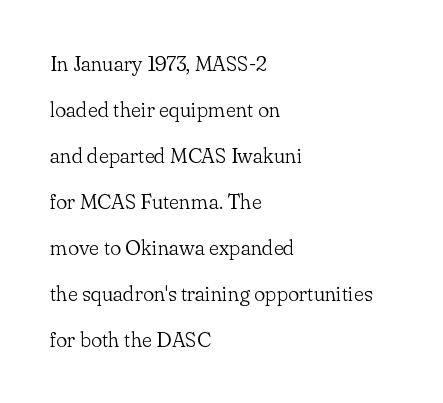
The foot of each line stays bare and open. You could fit nearly another row in the gap between these rows. Style check: upright. There is no visible air inserted between adjacent glyphs.
